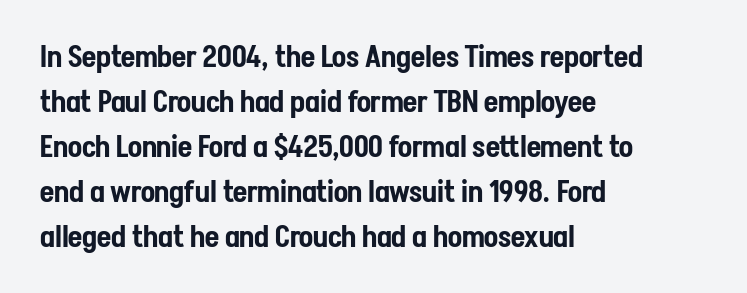
{"serif": "no", "italic": "no", "width": "condensed", "stroke_contrast": "low", "x_height": "medium", "monospaced": "no", "underline": "no", "align": "left", "line_spacing": "normal", "line_spacing_ratio": 1.55, "letter_spacing": "normal", "letter_spacing_em": 0.0, "glyph_px": 29}
